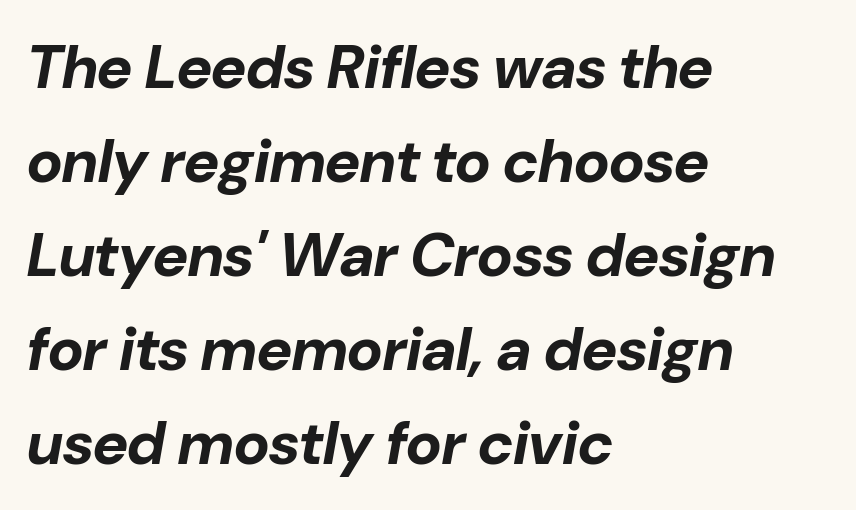
{"italic": "yes", "lean": "right", "slant_degrees": 10, "bold": "yes", "weight": "bold", "width": "normal", "stroke_contrast": "low", "x_height": "medium", "monospaced": "no", "underline": "no", "align": "left", "line_spacing": "normal", "line_spacing_ratio": 1.54, "letter_spacing": "normal", "letter_spacing_em": 0.0, "glyph_px": 61}
